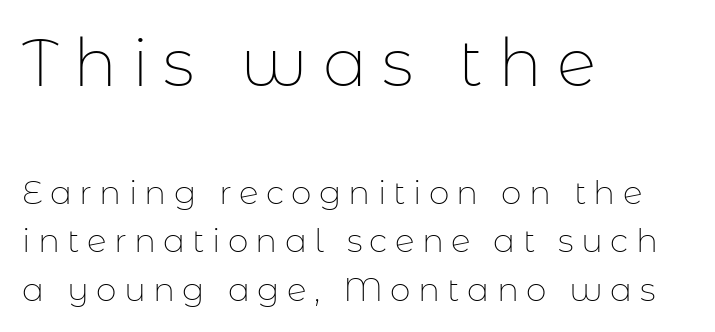
The image shows 66 px thin sans-serif type, upright; set left-aligned, normal line spacing (1.47x), unusually wide letter spacing (+0.22 em), not underlined; the first (top) block is 2.0x larger; low stroke contrast and a medium x-height.
